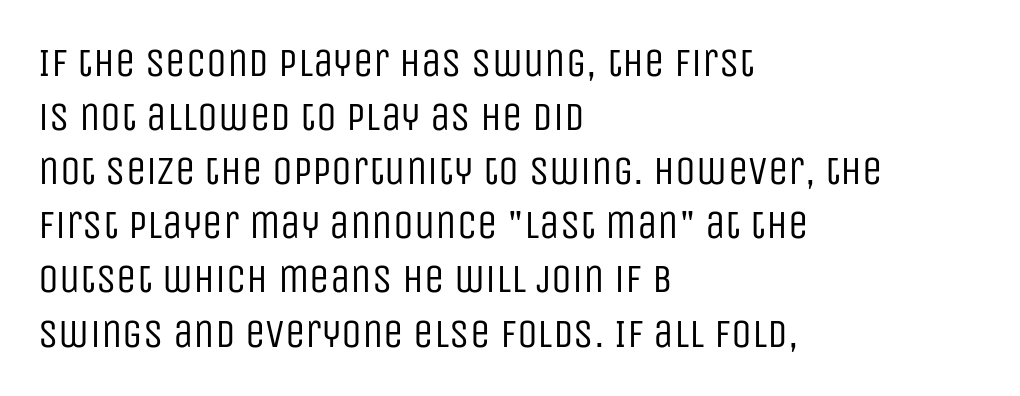
Q: Is the text bold? A: No.
Q: Is the text italic (slanted)? A: No, it is upright.
Q: Is the typeface a serif or a sans-serif typeface? A: Sans-serif.
Q: Is the text underlined? A: No.
Q: How is the paragraph aligned? A: Left-aligned.
Q: Is the spacing between letters normal or unusually wide? A: Normal.
Q: Is the spacing between lines tight, normal or loose? A: Normal.
Q: Width (condensed, normal, or wide)? A: Condensed.
Q: Stroke contrast? A: Low.
Q: x-height? A: Large.
Q: Monospaced? A: No.
